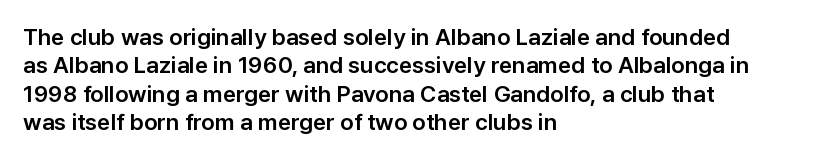
Q: Is the text italic (slanted)? A: No, it is upright.
Q: Is the text underlined? A: No.
Q: How is the paragraph aligned? A: Left-aligned.
Q: Is the spacing between letters normal or unusually wide? A: Normal.
